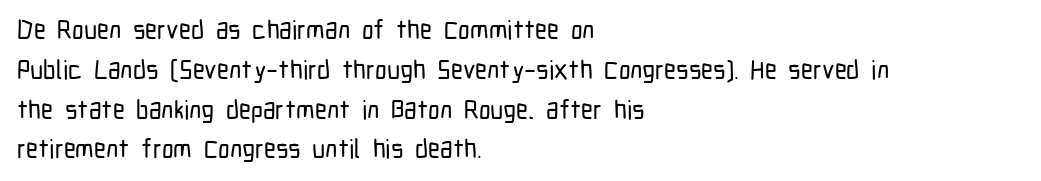
The image shows 26 px text type, upright; set left-aligned, normal line spacing (1.53x), normal letter spacing, not underlined.
